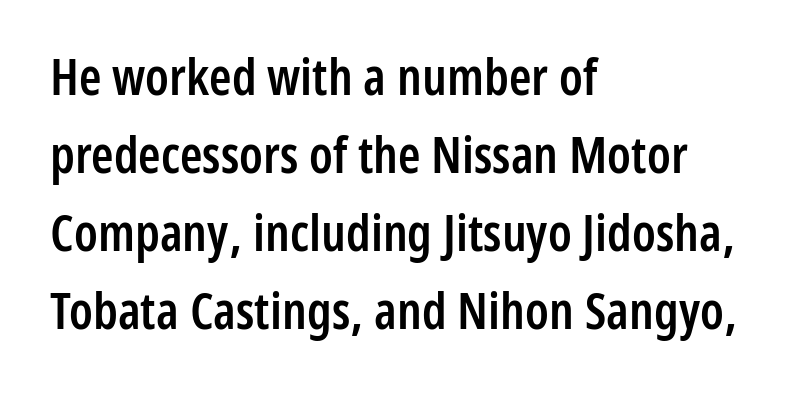
Q: Is the text bold? A: Semi-bold.
Q: Is the text italic (slanted)? A: No, it is upright.
Q: Is the typeface a serif or a sans-serif typeface? A: Sans-serif.
Q: Is the text underlined? A: No.
Q: How is the paragraph aligned? A: Left-aligned.
Q: Is the spacing between letters normal or unusually wide? A: Normal.
Q: Is the spacing between lines tight, normal or loose? A: Normal.
Q: Width (condensed, normal, or wide)? A: Condensed.
Q: Stroke contrast? A: Low.
Q: x-height? A: Medium.
Q: Monospaced? A: No.
